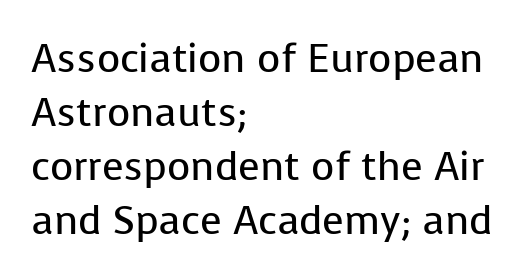
The image shows 40 px regular-weight sans-serif type, upright; set left-aligned, normal line spacing (1.35x), normal letter spacing, not underlined; low stroke contrast and a medium x-height.
